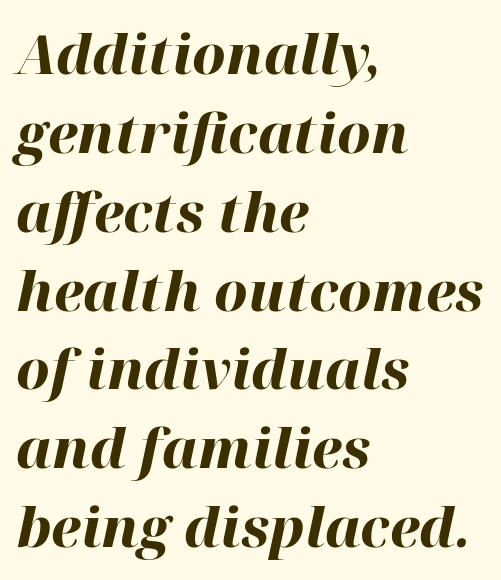
{"italic": "yes", "lean": "right", "slant_degrees": 12, "bold": "yes", "weight": "heavy", "width": "normal", "stroke_contrast": "high", "x_height": "medium", "monospaced": "no", "underline": "no", "align": "left", "line_spacing": "normal", "line_spacing_ratio": 1.46, "letter_spacing": "normal", "letter_spacing_em": 0.0, "glyph_px": 54}
